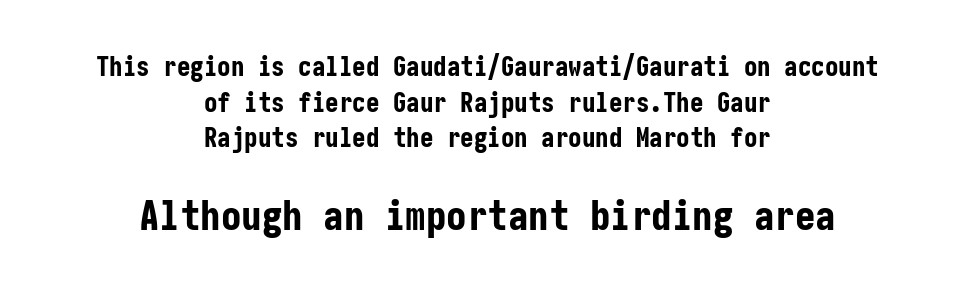
{"serif": "no", "italic": "no", "bold": "yes", "weight": "bold", "width": "condensed", "stroke_contrast": "low", "x_height": "medium", "underline": "no", "align": "center", "line_spacing": "normal", "line_spacing_ratio": 1.32, "letter_spacing": "normal", "letter_spacing_em": 0.0, "larger_block": "second", "size_ratio": 1.52, "glyph_px": 41}
